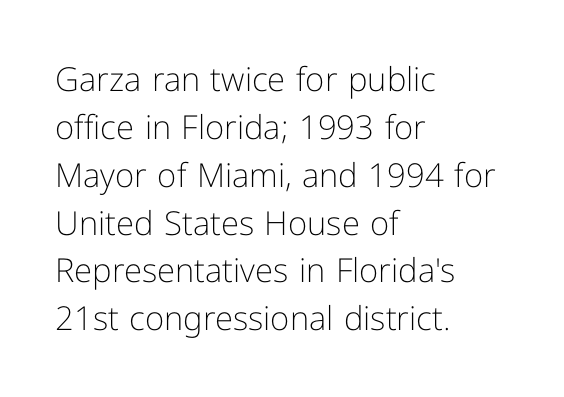
{"serif": "no", "italic": "no", "bold": "no", "weight": "light", "width": "normal", "stroke_contrast": "low", "x_height": "medium", "monospaced": "no", "underline": "no", "align": "left", "line_spacing": "normal", "line_spacing_ratio": 1.45, "letter_spacing": "normal", "letter_spacing_em": 0.0, "glyph_px": 33}
